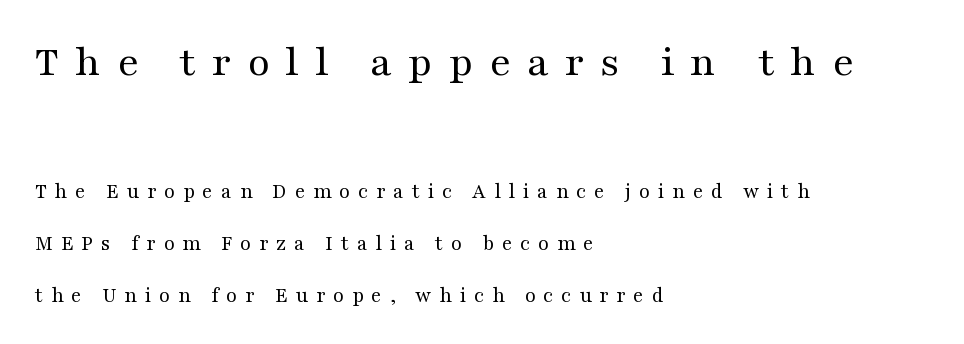
Q: Is the text bold? A: No.
Q: Is the text italic (slanted)? A: No, it is upright.
Q: Is the typeface a serif or a sans-serif typeface? A: Serif.
Q: Is the text underlined? A: No.
Q: How is the paragraph aligned? A: Left-aligned.
Q: Is the spacing between letters normal or unusually wide? A: Unusually wide.
Q: Is the spacing between lines tight, normal or loose? A: Loose.
Q: Which block of text is set in a larger size, the first (top) or the second (bottom)? A: The first (top) one.
Q: Width (condensed, normal, or wide)? A: Wide.
Q: Stroke contrast? A: Medium.
Q: x-height? A: Medium.
Q: Monospaced? A: No.
